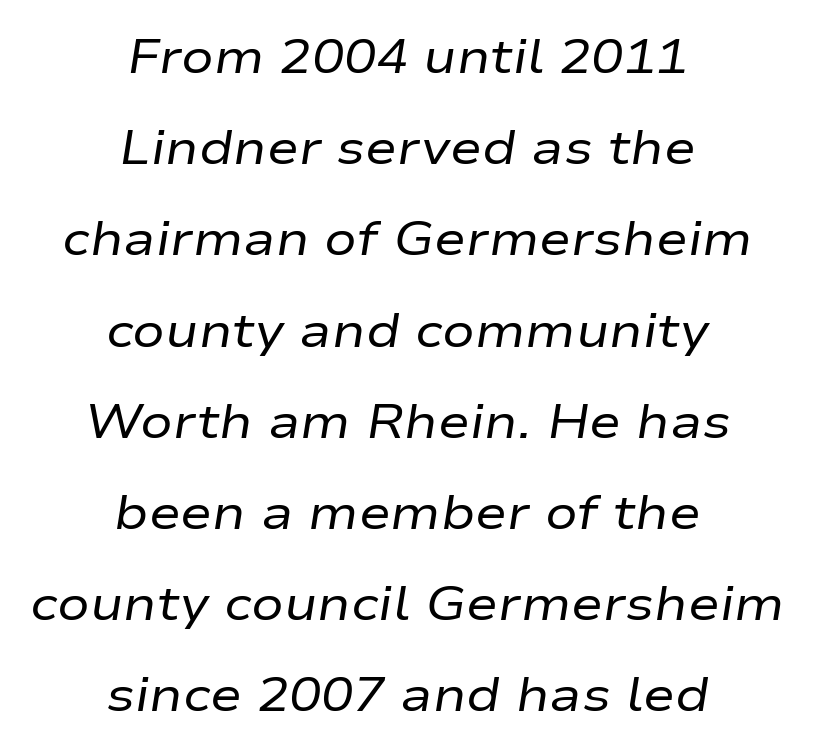
Q: Is the text bold? A: No.
Q: Is the text italic (slanted)? A: Yes, it leans right by about 9 degrees.
Q: Is the text underlined? A: No.
Q: How is the paragraph aligned? A: Centered.
Q: Is the spacing between letters normal or unusually wide? A: Normal.
Q: Is the spacing between lines tight, normal or loose? A: Loose.
Q: Width (condensed, normal, or wide)? A: Wide.
Q: Stroke contrast? A: Low.
Q: x-height? A: Medium.
Q: Monospaced? A: No.
